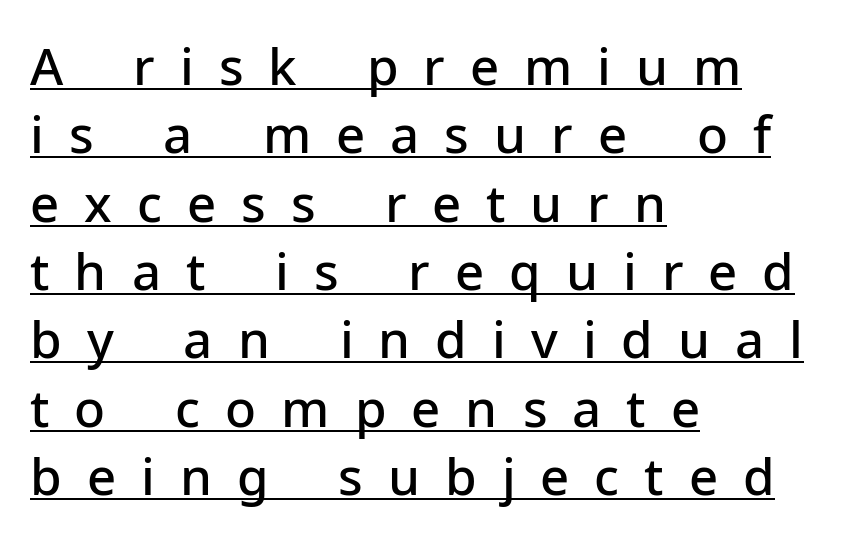
Here the glyphs are tracked loosely, breaking word shapes into spaced letters. Glance below the letters and you will spot a drawn line. Stems and bowls a touch heavier than normal — semibold. The passage shown is typed in a proportional face where columns would drift. Left-aligned paragraph, ragged on the right.
